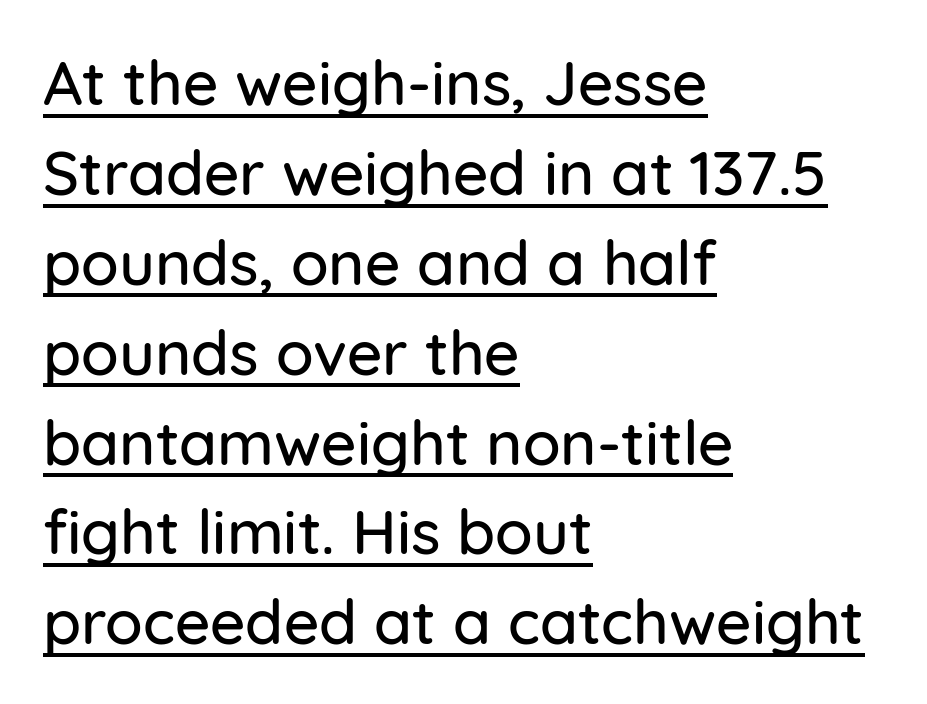
Q: Is the text italic (slanted)? A: No, it is upright.
Q: Is the typeface a serif or a sans-serif typeface? A: Sans-serif.
Q: Is the text underlined? A: Yes.
Q: How is the paragraph aligned? A: Left-aligned.
Q: Is the spacing between letters normal or unusually wide? A: Normal.
Q: Is the spacing between lines tight, normal or loose? A: Normal.
Q: Width (condensed, normal, or wide)? A: Normal.
Q: Stroke contrast? A: Low.
Q: x-height? A: Medium.
Q: Monospaced? A: No.
